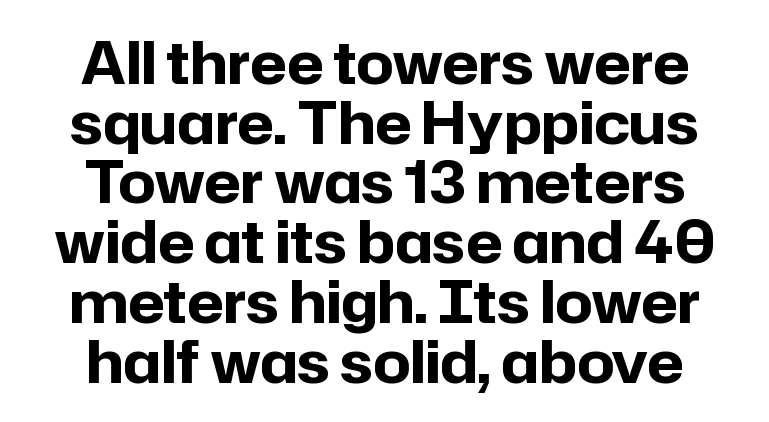
The letters advance in unequal steps, a hallmark of proportional type. On the weight axis this lands at bold, roughly 700. Neither beginnings nor endings align; midpoints do. In terms of letterspacing, this is plain default setting.
